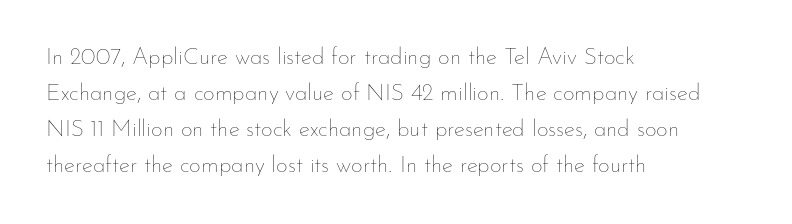
Q: Is the text bold? A: No.
Q: Is the text italic (slanted)? A: No, it is upright.
Q: Is the text underlined? A: No.
Q: How is the paragraph aligned? A: Left-aligned.
Q: Is the spacing between letters normal or unusually wide? A: Normal.
Q: Is the spacing between lines tight, normal or loose? A: Normal.
